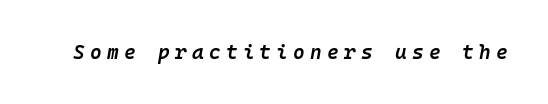
Q: Is the text bold? A: Semi-bold.
Q: Is the text italic (slanted)? A: Yes, it leans right by about 10 degrees.
Q: Is the text underlined? A: No.
Q: Is the spacing between letters normal or unusually wide? A: Unusually wide.
